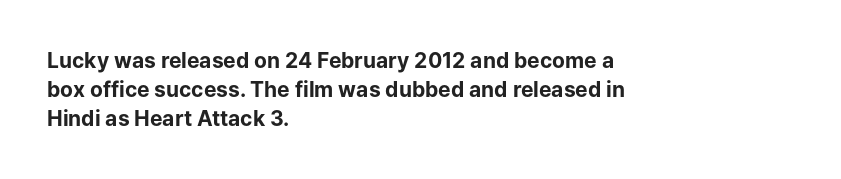
{"italic": "no", "bold": "yes", "underline": "no", "align": "left", "line_spacing": "normal", "line_spacing_ratio": 1.37, "letter_spacing": "normal", "letter_spacing_em": 0.0, "glyph_px": 21}
